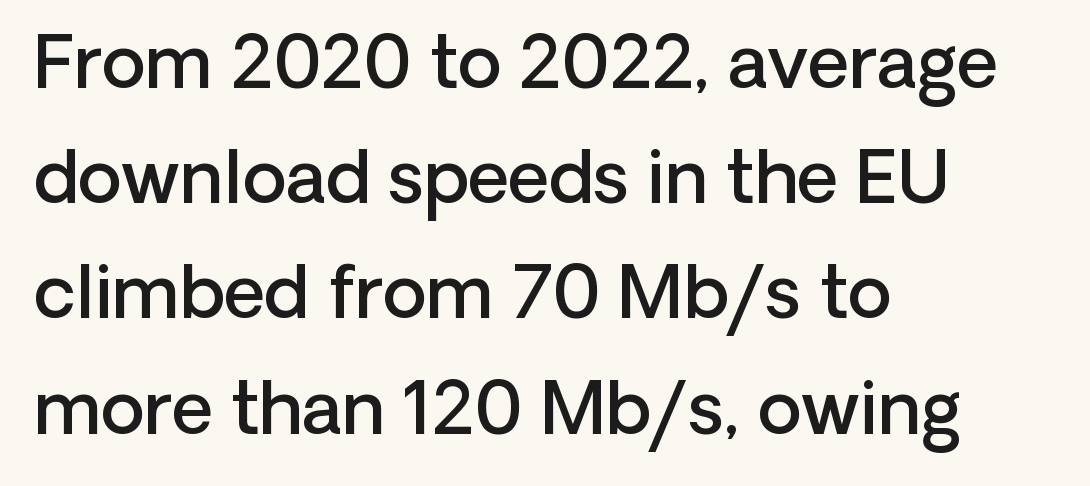
Q: Is the text bold? A: Semi-bold.
Q: Is the text italic (slanted)? A: No, it is upright.
Q: Is the typeface a serif or a sans-serif typeface? A: Sans-serif.
Q: Is the text underlined? A: No.
Q: How is the paragraph aligned? A: Left-aligned.
Q: Is the spacing between letters normal or unusually wide? A: Normal.
Q: Is the spacing between lines tight, normal or loose? A: Normal.
Q: Width (condensed, normal, or wide)? A: Normal.
Q: Stroke contrast? A: Low.
Q: x-height? A: Medium.
Q: Monospaced? A: No.
